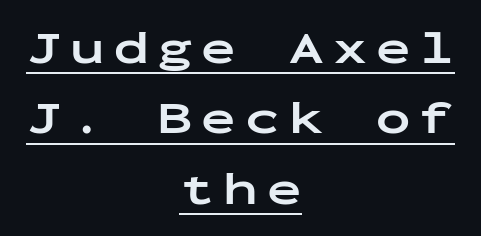
Q: Is the text bold? A: Yes.
Q: Is the text italic (slanted)? A: No, it is upright.
Q: Is the typeface a serif or a sans-serif typeface? A: Sans-serif.
Q: Is the text underlined? A: Yes.
Q: How is the paragraph aligned? A: Centered.
Q: Is the spacing between letters normal or unusually wide? A: Unusually wide.
Q: Is the spacing between lines tight, normal or loose? A: Normal.
Q: Width (condensed, normal, or wide)? A: Wide.
Q: Stroke contrast? A: Low.
Q: x-height? A: Medium.
Q: Monospaced? A: Yes.
